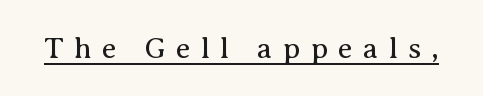
The image shows 30 px regular-weight serif type, upright; set unusually wide letter spacing (+0.34 em), underlined; medium stroke contrast and a medium x-height.
